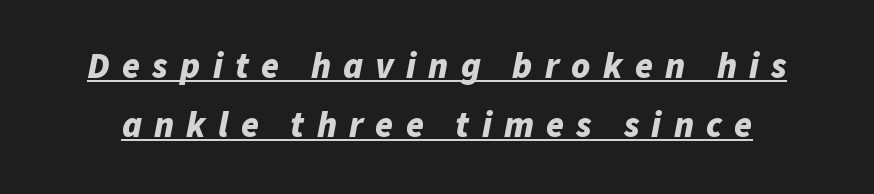
{"italic": "yes", "lean": "right", "slant_degrees": 11, "bold": "yes", "weight": "bold", "width": "normal", "stroke_contrast": "low", "x_height": "medium", "monospaced": "no", "underline": "yes", "line_spacing": "normal", "line_spacing_ratio": 1.65, "letter_spacing": "wide", "letter_spacing_em": 0.34, "glyph_px": 36}
